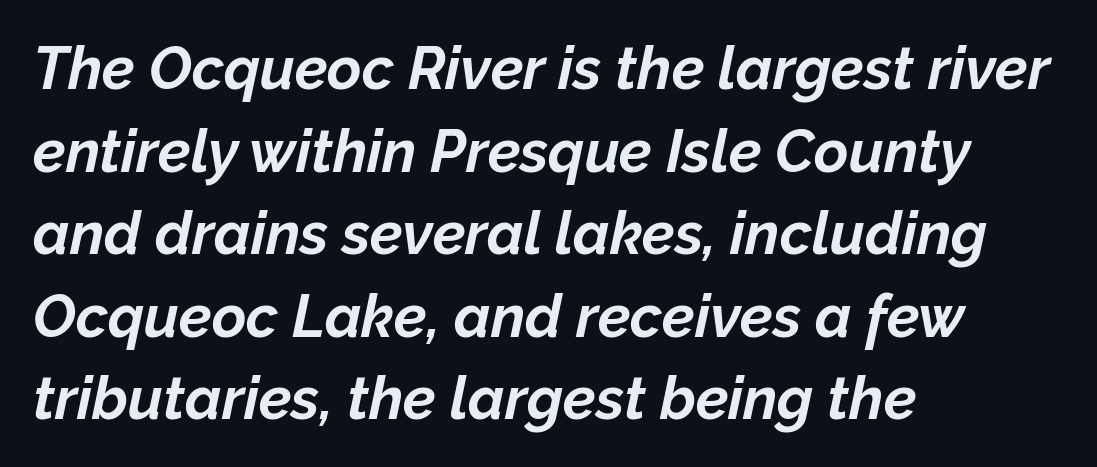
The image shows 59 px bold type, italic (leaning right); set left-aligned, normal line spacing (1.4x), normal letter spacing, not underlined; low stroke contrast and a medium x-height.
